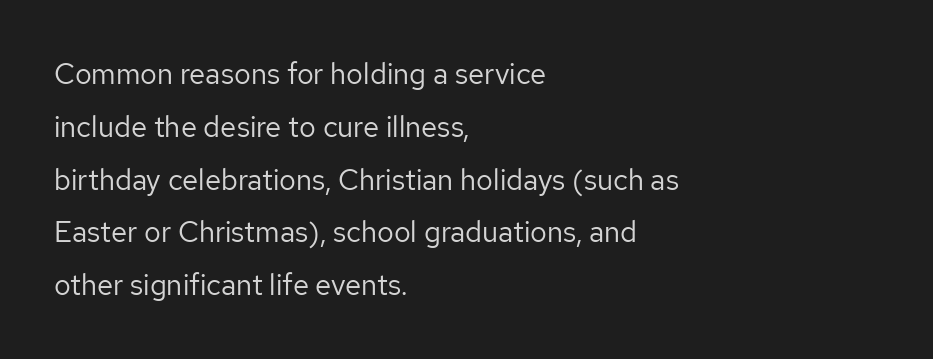
Q: Is the text bold? A: No.
Q: Is the text italic (slanted)? A: No, it is upright.
Q: Is the typeface a serif or a sans-serif typeface? A: Sans-serif.
Q: Is the text underlined? A: No.
Q: How is the paragraph aligned? A: Left-aligned.
Q: Is the spacing between letters normal or unusually wide? A: Normal.
Q: Width (condensed, normal, or wide)? A: Normal.
Q: Stroke contrast? A: Low.
Q: x-height? A: Medium.
Q: Monospaced? A: No.
